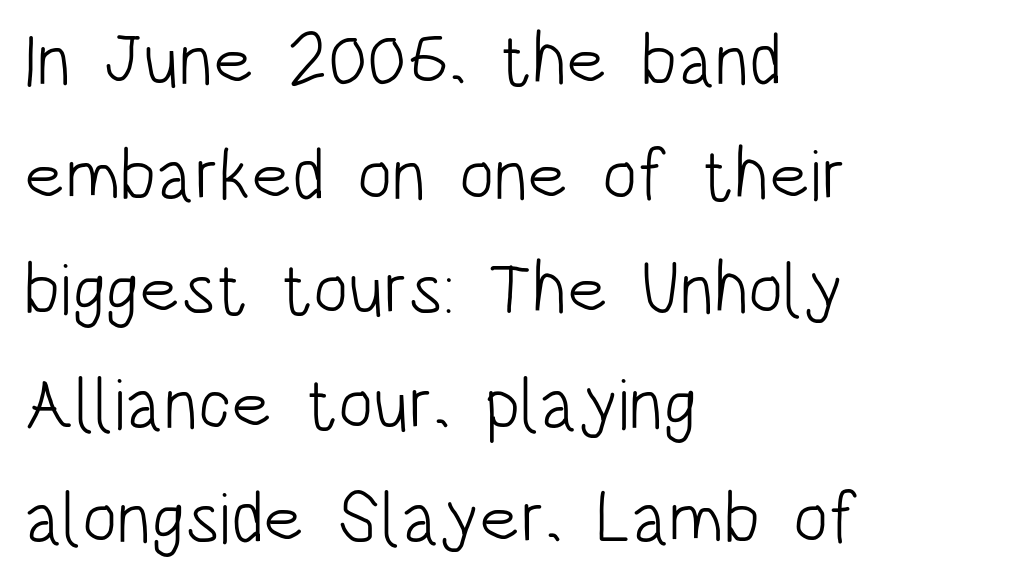
{"serif": "no", "italic": "no", "bold": "no", "weight": "light", "width": "condensed", "stroke_contrast": "low", "x_height": "large", "monospaced": "no", "underline": "no", "align": "left", "line_spacing": "normal", "line_spacing_ratio": 1.57, "letter_spacing": "normal", "letter_spacing_em": 0.0, "glyph_px": 73}
